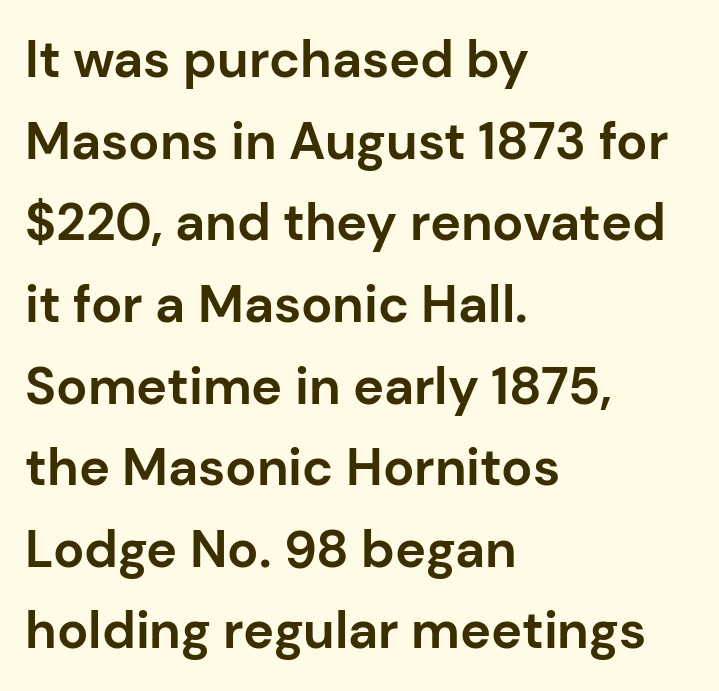
{"serif": "no", "italic": "no", "bold": "yes", "weight": "bold", "width": "normal", "stroke_contrast": "low", "x_height": "medium", "monospaced": "no", "underline": "no", "align": "left", "line_spacing": "normal", "line_spacing_ratio": 1.57, "letter_spacing": "normal", "letter_spacing_em": 0.0, "glyph_px": 52}
